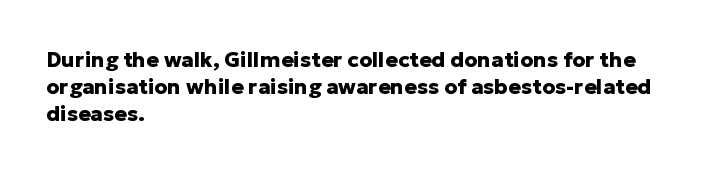
Which margin do the lines hug? The left one — the right edge is uneven. The foot of each line stays bare and open. Strokes here are thick enough to call this a true bold. Does the lettering tilt? It doesn't — this is upright. You could call the tracking neutral — neither tight nor loose. Interline gaps are of average width in this sample.
